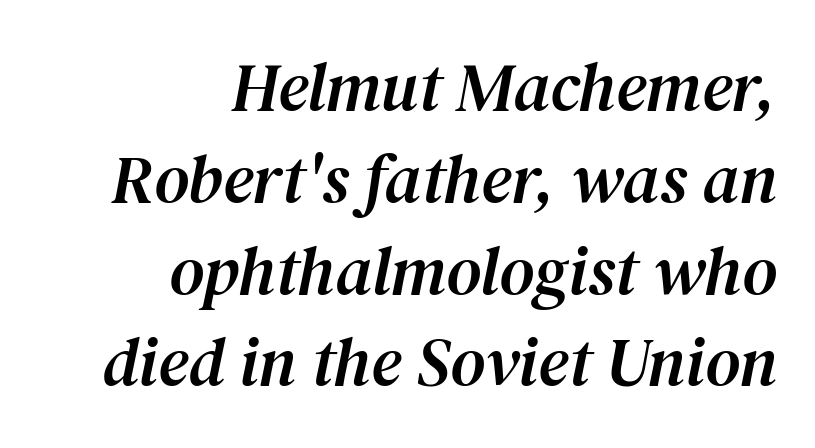
{"serif": "yes", "italic": "yes", "lean": "right", "slant_degrees": 12, "width": "normal", "stroke_contrast": "medium", "x_height": "medium", "monospaced": "no", "underline": "no", "align": "right", "line_spacing": "normal", "line_spacing_ratio": 1.35, "letter_spacing": "normal", "letter_spacing_em": 0.0, "glyph_px": 68}
